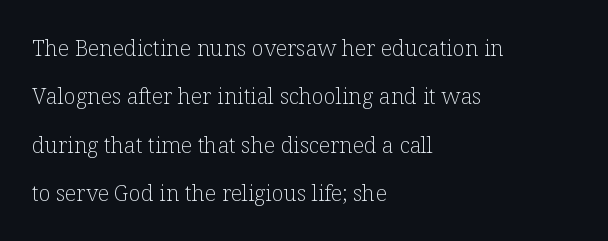
Q: Is the text bold? A: No.
Q: Is the text italic (slanted)? A: No, it is upright.
Q: Is the text underlined? A: No.
Q: How is the paragraph aligned? A: Left-aligned.
Q: Is the spacing between letters normal or unusually wide? A: Normal.
Q: Is the spacing between lines tight, normal or loose? A: Loose.
